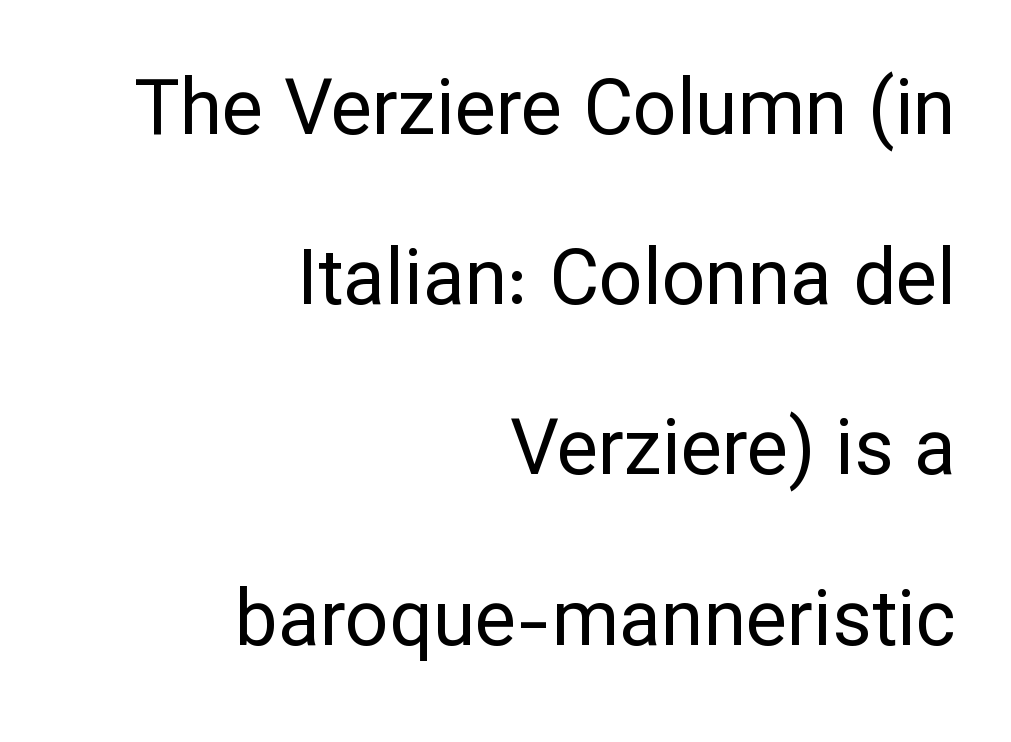
{"serif": "no", "italic": "no", "bold": "no", "weight": "regular", "width": "normal", "stroke_contrast": "low", "x_height": "medium", "monospaced": "no", "underline": "no", "align": "right", "line_spacing": "loose", "line_spacing_ratio": 2.21, "letter_spacing": "normal", "letter_spacing_em": 0.0, "glyph_px": 77}
